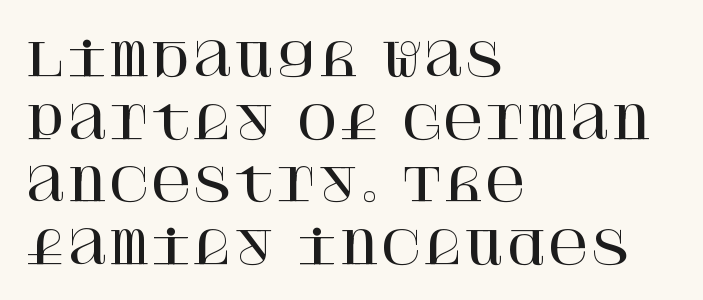
What kind of face is this? One with serifs. You could call the tracking neutral — neither tight nor loose. Does the copy run flush right? No — it runs flush left. Does the leading feel generous? No, just average.
